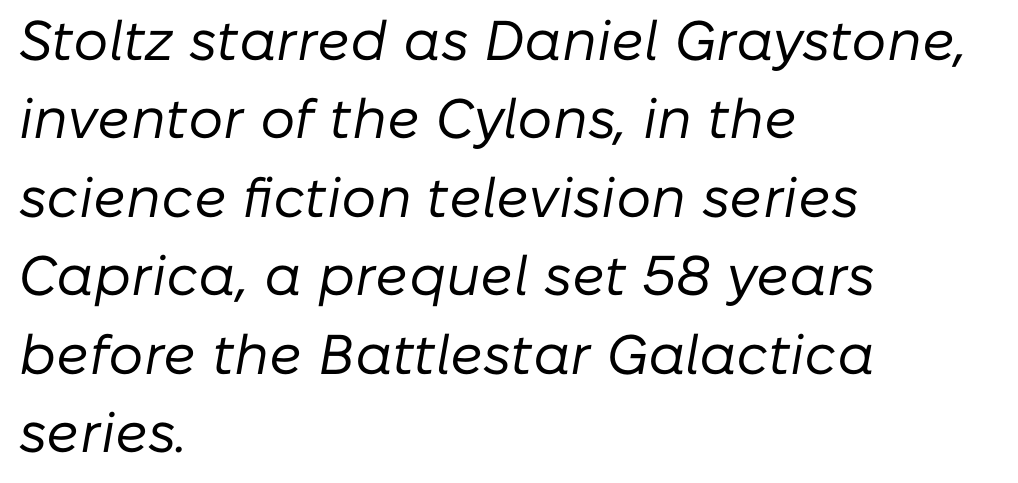
{"italic": "yes", "lean": "right", "slant_degrees": 10, "bold": "no", "weight": "regular", "width": "normal", "stroke_contrast": "low", "x_height": "medium", "monospaced": "no", "underline": "no", "align": "left", "line_spacing": "normal", "line_spacing_ratio": 1.4, "letter_spacing": "normal", "letter_spacing_em": 0.0, "glyph_px": 56}
